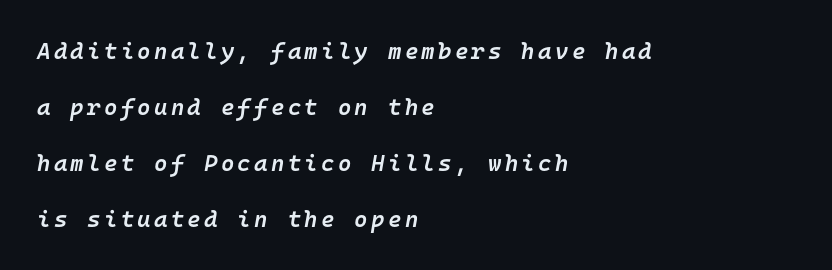
{"italic": "yes", "lean": "right", "slant_degrees": 10, "bold": "semi", "underline": "no", "align": "left", "line_spacing": "loose", "line_spacing_ratio": 2.43, "glyph_px": 23}
